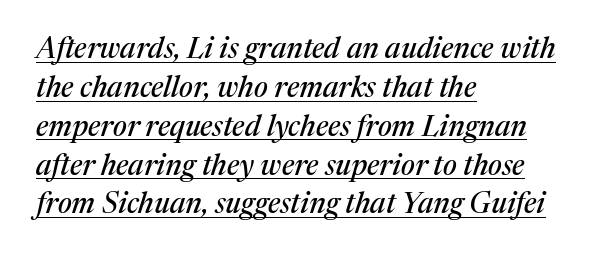
The image shows 29 px serif type, italic (leaning right); set left-aligned, normal line spacing (1.34x), normal letter spacing, underlined; medium stroke contrast and a medium x-height.
